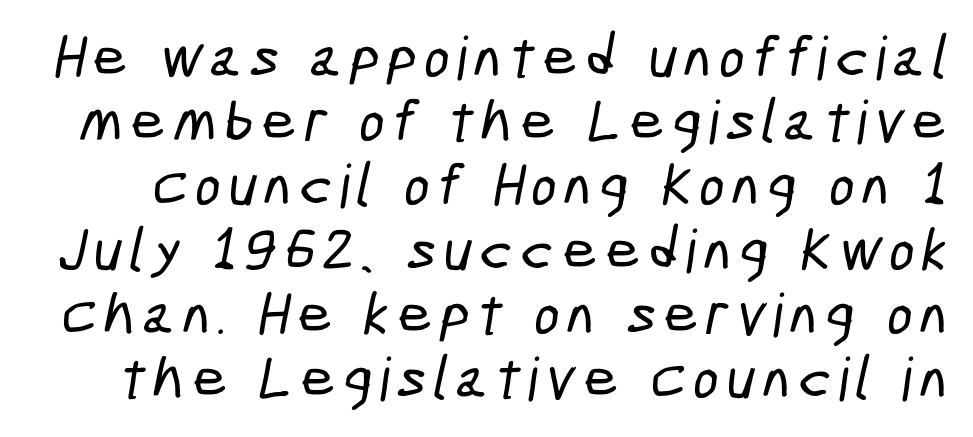
The image shows 60 px condensed sans-serif type; set tight line spacing (1.07x), not underlined; low stroke contrast and a medium x-height.
